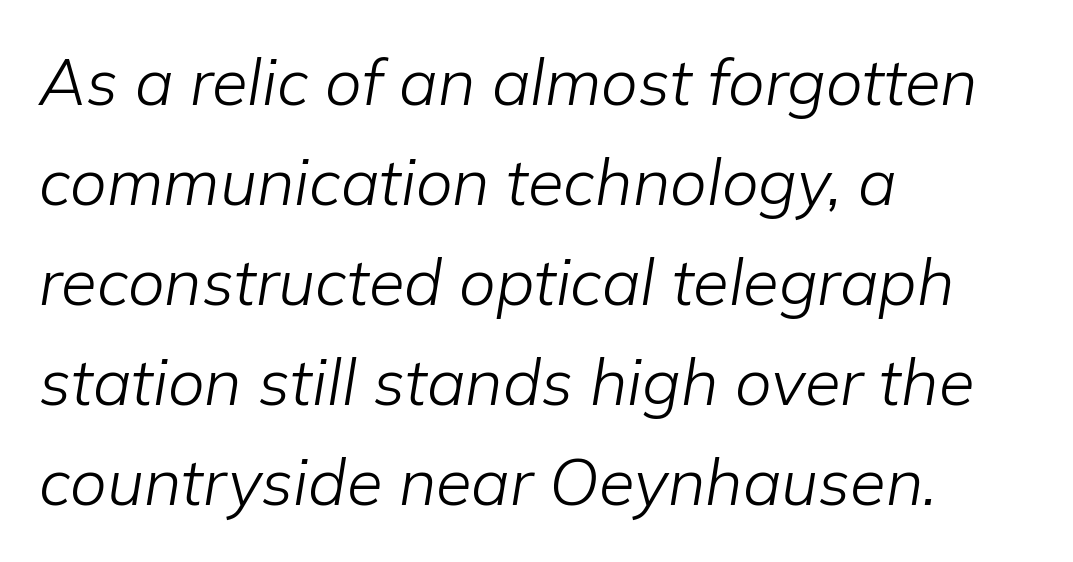
The image shows 65 px light type, italic (leaning right); set left-aligned, normal line spacing (1.54x), normal letter spacing, not underlined; low stroke contrast and a medium x-height.
